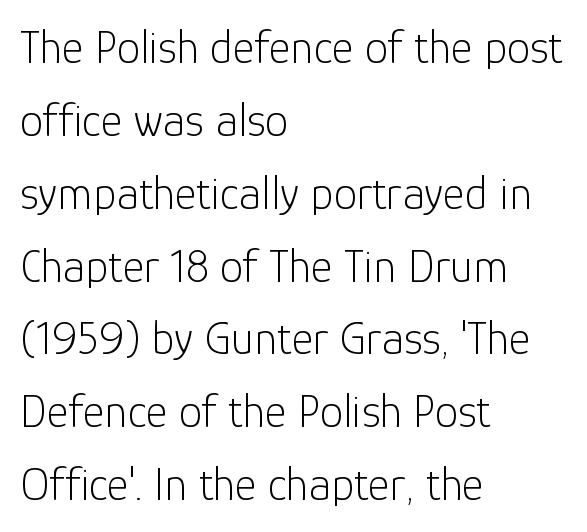
The image shows 47 px light sans-serif type, upright; set left-aligned, normal line spacing (1.55x), normal letter spacing, not underlined; low stroke contrast and a medium x-height.
